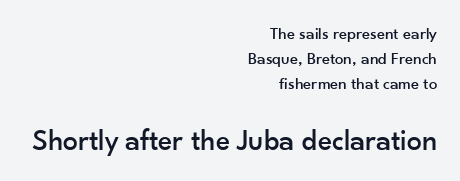
The image shows 30 px sans-serif type, upright; set right-aligned, normal line spacing (1.46x), normal letter spacing, not underlined; the second (bottom) block is 1.76x larger; low stroke contrast and a small x-height.
